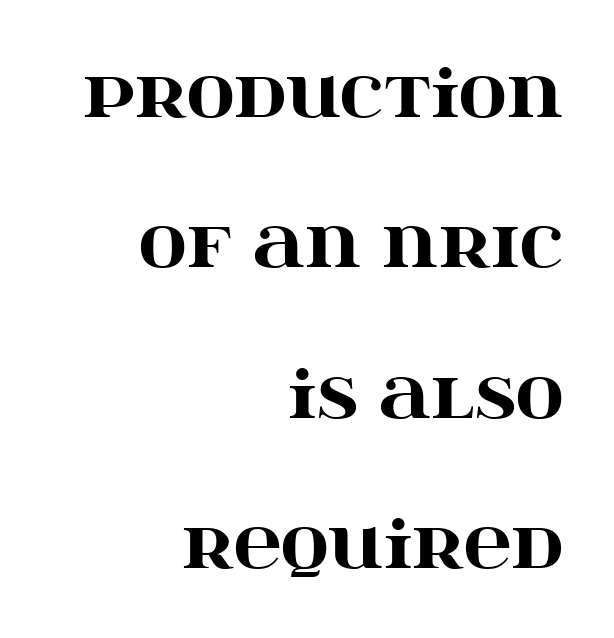
{"serif": "yes", "italic": "no", "bold": "yes", "weight": "heavy", "width": "wide", "stroke_contrast": "high", "x_height": "large", "monospaced": "no", "underline": "no", "align": "right", "line_spacing": "loose", "line_spacing_ratio": 2.28, "letter_spacing": "normal", "letter_spacing_em": 0.0, "glyph_px": 66}
